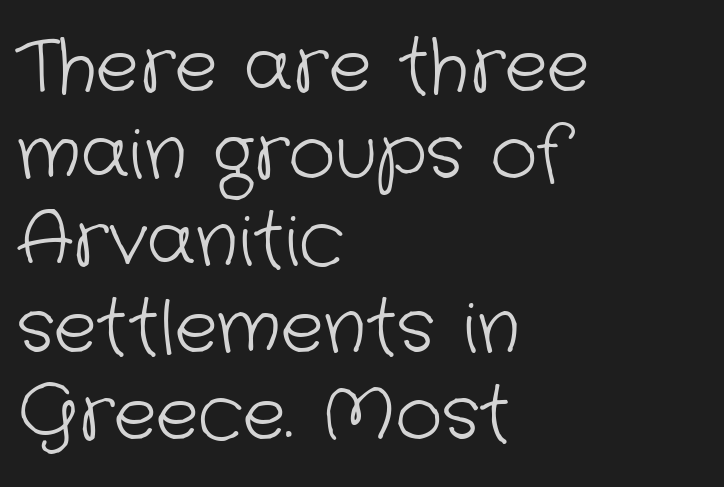
Every row of glyphs begins at an identical x-position on the left. The space directly below the letters is spotless. The type is set solid horizontally, with unmodified tracking. These lines are rendered in a variable-pitch font. In terms of letterform style, serifs are entirely absent. Weight: in the light-to-regular range.
